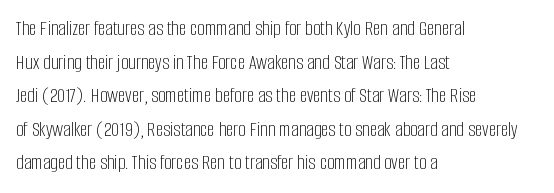
{"italic": "no", "bold": "no", "underline": "no", "align": "left", "line_spacing": "normal", "line_spacing_ratio": 1.6, "letter_spacing": "normal", "letter_spacing_em": 0.0, "glyph_px": 21}
